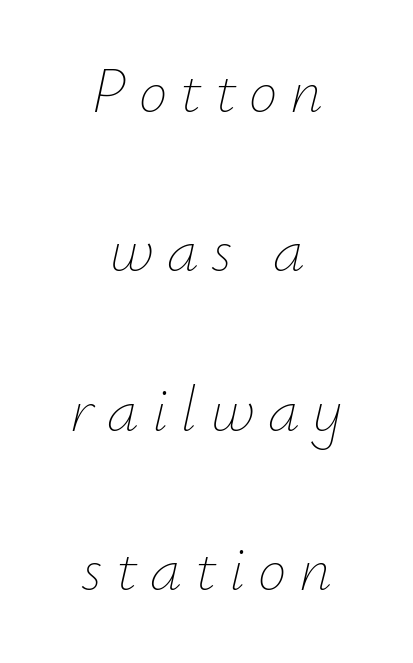
Q: Is the text bold? A: No.
Q: Is the text italic (slanted)? A: Yes, it leans right by about 12 degrees.
Q: Is the text underlined? A: No.
Q: How is the paragraph aligned? A: Centered.
Q: Is the spacing between letters normal or unusually wide? A: Unusually wide.
Q: Is the spacing between lines tight, normal or loose? A: Loose.
Q: Width (condensed, normal, or wide)? A: Normal.
Q: Stroke contrast? A: Low.
Q: x-height? A: Small.
Q: Monospaced? A: No.
